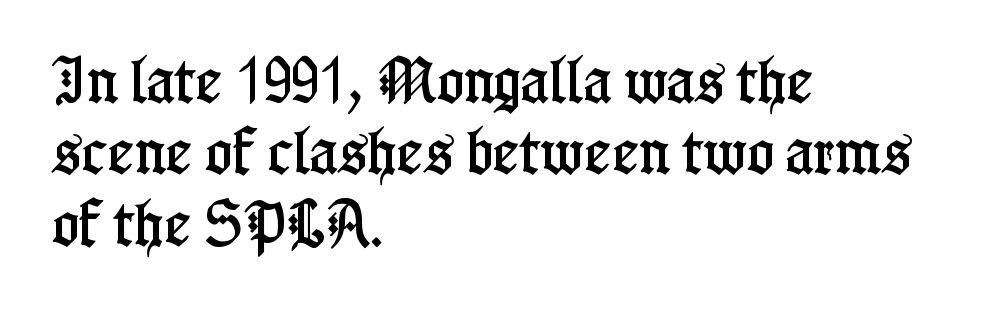
The image shows 50 px condensed serif type, upright; set left-aligned, normal line spacing (1.43x), normal letter spacing, not underlined; low stroke contrast and a medium x-height.
